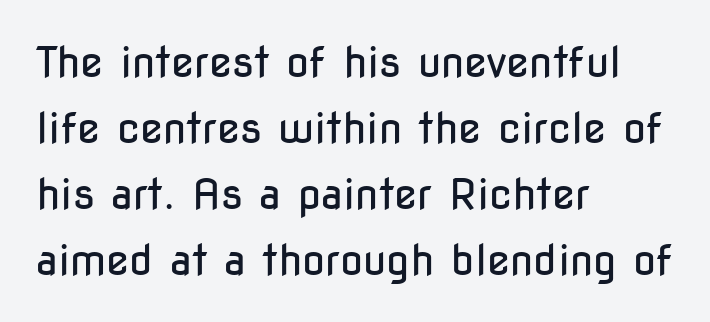
{"serif": "no", "italic": "no", "bold": "no", "weight": "regular", "width": "condensed", "stroke_contrast": "low", "x_height": "medium", "monospaced": "no", "underline": "no", "align": "left", "line_spacing": "normal", "line_spacing_ratio": 1.57, "letter_spacing": "normal", "letter_spacing_em": 0.0, "glyph_px": 42}
